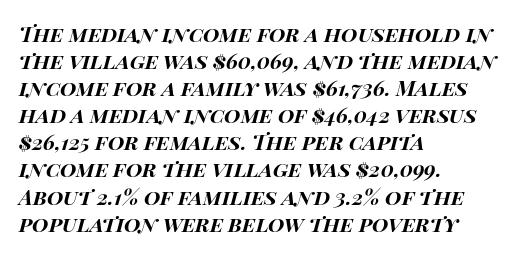
The image shows 21 px bold type, italic (leaning right); set left-aligned, normal line spacing (1.29x), normal letter spacing, not underlined.
